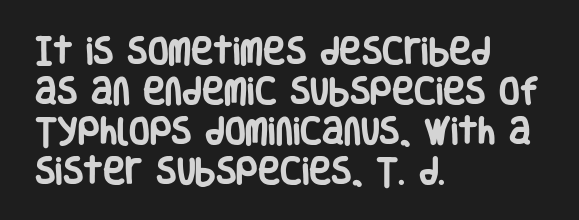
When letters stand straight like this, we call the style roman or upright. The rag falls on the right side of this text block. The typeface chosen for these lines omits serifs. The space directly below the letters is spotless. The letters advance in unequal steps, a hallmark of proportional type. How are the letters spaced? Ordinarily, with no added tracking.
